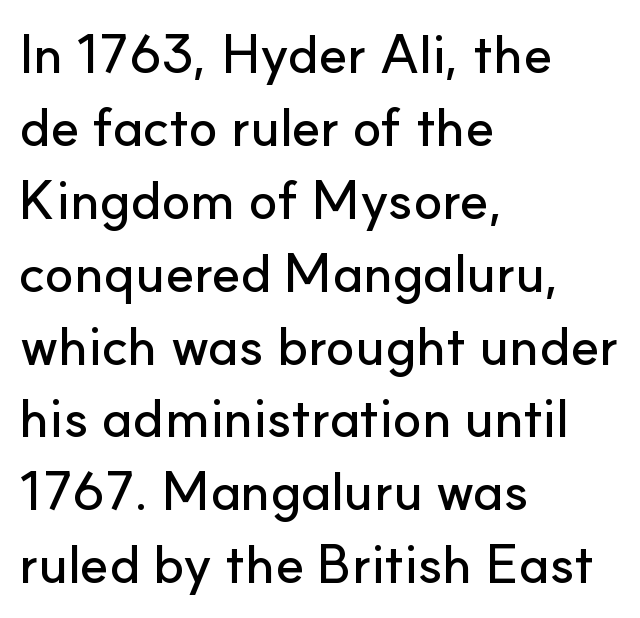
Q: Is the text italic (slanted)? A: No, it is upright.
Q: Is the typeface a serif or a sans-serif typeface? A: Sans-serif.
Q: Is the text underlined? A: No.
Q: How is the paragraph aligned? A: Left-aligned.
Q: Is the spacing between letters normal or unusually wide? A: Normal.
Q: Is the spacing between lines tight, normal or loose? A: Normal.
Q: Width (condensed, normal, or wide)? A: Normal.
Q: Stroke contrast? A: Low.
Q: x-height? A: Small.
Q: Monospaced? A: No.
